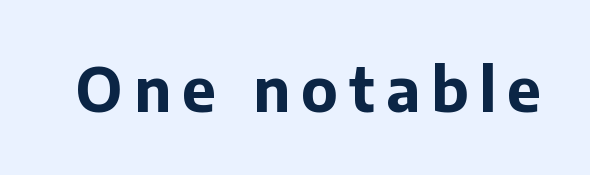
The image shows 61 px bold sans-serif type, upright; set not underlined; low stroke contrast and a medium x-height.
